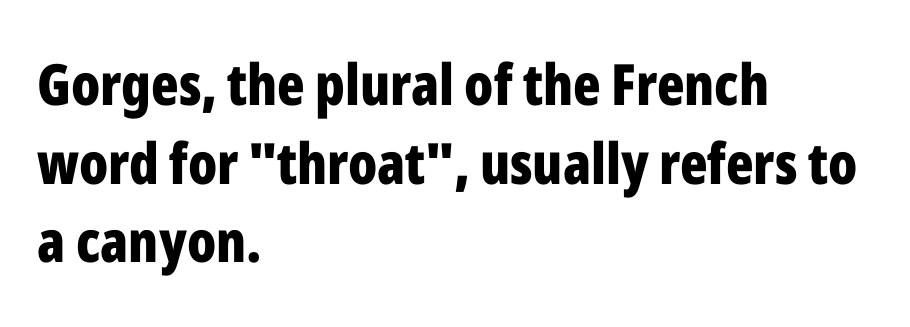
This rendering uses left alignment, leaving the right contour irregular. The space beneath each line is pristine and unruled. Looks like regular typesetting: each glyph gets only the width it needs. No extra tracking has been applied to these lines. A normal amount of white space separates one row of letters from the next.
